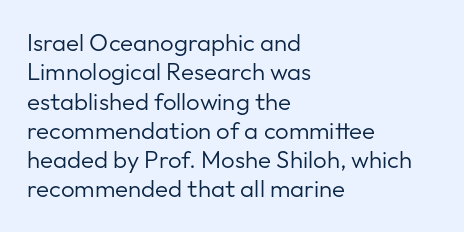
Q: Is the text bold? A: No.
Q: Is the text italic (slanted)? A: No, it is upright.
Q: Is the text underlined? A: No.
Q: How is the paragraph aligned? A: Left-aligned.
Q: Is the spacing between letters normal or unusually wide? A: Normal.
